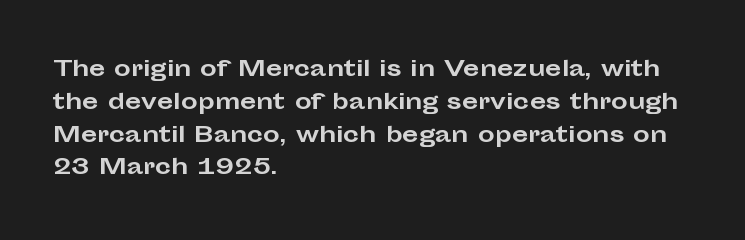
{"italic": "no", "bold": "yes", "underline": "no", "align": "left", "line_spacing": "normal", "line_spacing_ratio": 1.56, "letter_spacing": "normal", "letter_spacing_em": 0.0, "glyph_px": 21}
